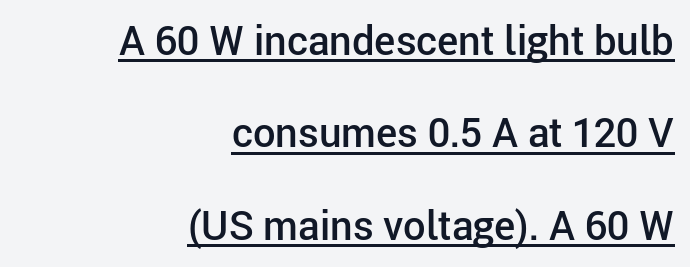
{"serif": "no", "italic": "no", "bold": "semi", "weight": "semibold", "width": "normal", "stroke_contrast": "low", "x_height": "medium", "monospaced": "no", "underline": "yes", "align": "right", "line_spacing": "loose", "line_spacing_ratio": 2.31, "letter_spacing": "normal", "letter_spacing_em": 0.0, "glyph_px": 40}
